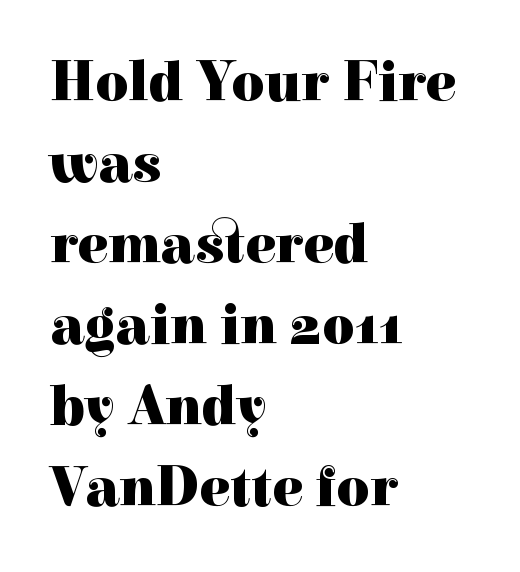
The image shows 57 px heavy serif type, upright; set left-aligned, normal line spacing (1.42x), normal letter spacing, not underlined; a medium x-height.
